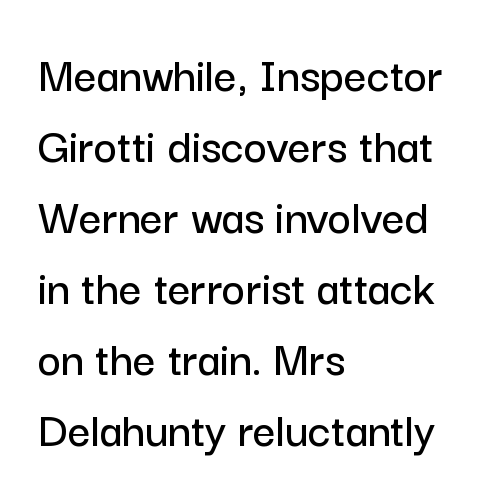
The image shows 50 px sans-serif type, upright; set left-aligned, normal line spacing (1.42x), normal letter spacing, not underlined; low stroke contrast and a medium x-height.
